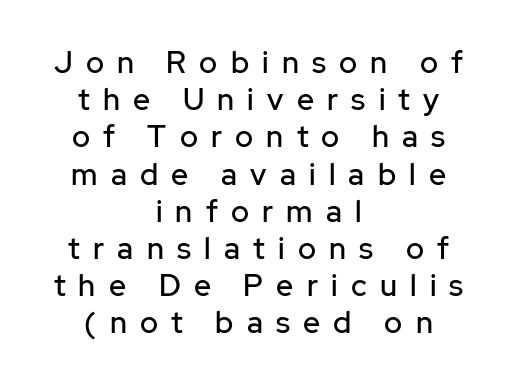
Q: Is the text italic (slanted)? A: No, it is upright.
Q: Is the typeface a serif or a sans-serif typeface? A: Sans-serif.
Q: Is the text underlined? A: No.
Q: How is the paragraph aligned? A: Centered.
Q: Is the spacing between letters normal or unusually wide? A: Unusually wide.
Q: Width (condensed, normal, or wide)? A: Normal.
Q: Stroke contrast? A: Low.
Q: x-height? A: Medium.
Q: Monospaced? A: No.
